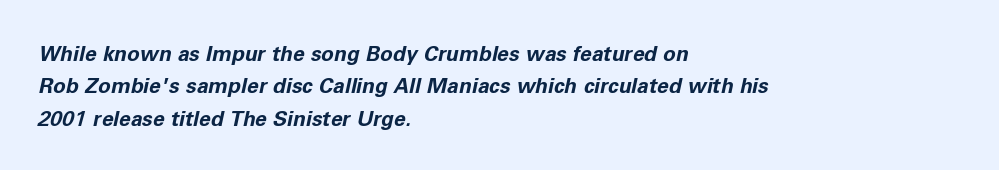
Q: Is the text bold? A: Yes.
Q: Is the text italic (slanted)? A: Yes, it leans right by about 11 degrees.
Q: Is the text underlined? A: No.
Q: How is the paragraph aligned? A: Left-aligned.
Q: Is the spacing between letters normal or unusually wide? A: Normal.
Q: Is the spacing between lines tight, normal or loose? A: Normal.
